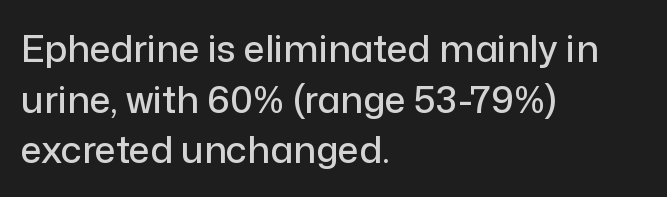
The image shows 37 px sans-serif type, upright; set left-aligned, normal line spacing (1.37x), normal letter spacing, not underlined; low stroke contrast and a medium x-height.
